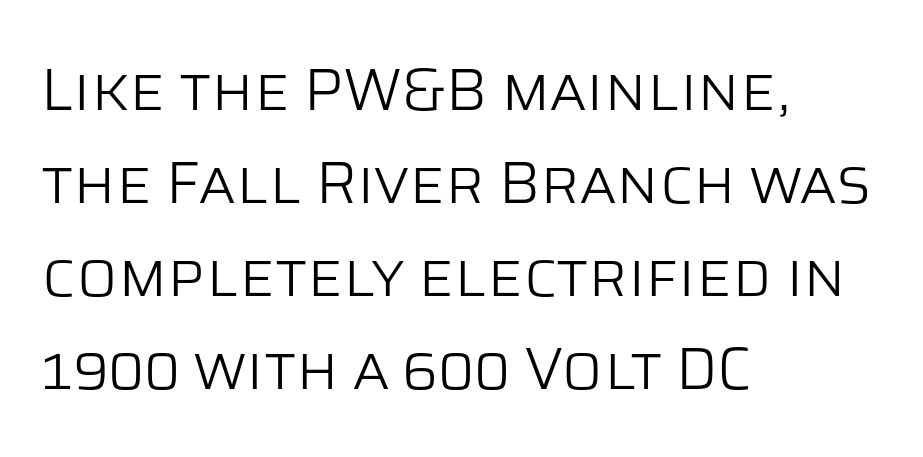
{"serif": "no", "italic": "no", "bold": "no", "weight": "light", "width": "normal", "stroke_contrast": "low", "x_height": "large", "monospaced": "no", "underline": "no", "align": "left", "line_spacing": "normal", "line_spacing_ratio": 1.55, "letter_spacing": "normal", "letter_spacing_em": 0.0, "glyph_px": 60}
